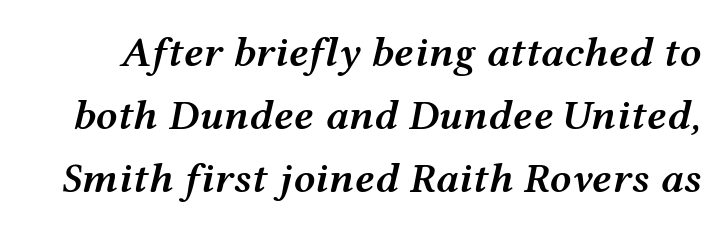
{"italic": "yes", "lean": "right", "slant_degrees": 12, "bold": "semi", "weight": "semibold", "width": "wide", "stroke_contrast": "medium", "x_height": "medium", "monospaced": "no", "underline": "no", "line_spacing": "normal", "line_spacing_ratio": 1.47, "letter_spacing": "normal", "letter_spacing_em": 0.0, "glyph_px": 43}
